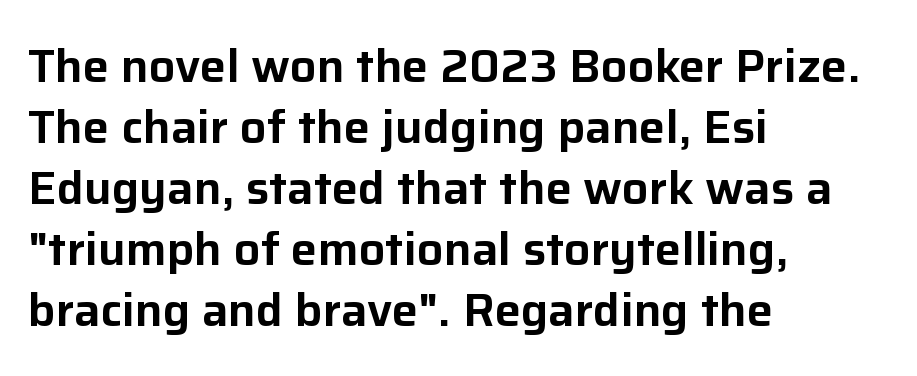
Anything drawn beneath the words? Only blank space. Successive baselines arrive at the customary interval. Alignment: flush left. Vertical strokes here are truly vertical. You could not count columns in this text — the font is proportionally spaced. This is sans-serif lettering, the kind often seen on screens and signage.
